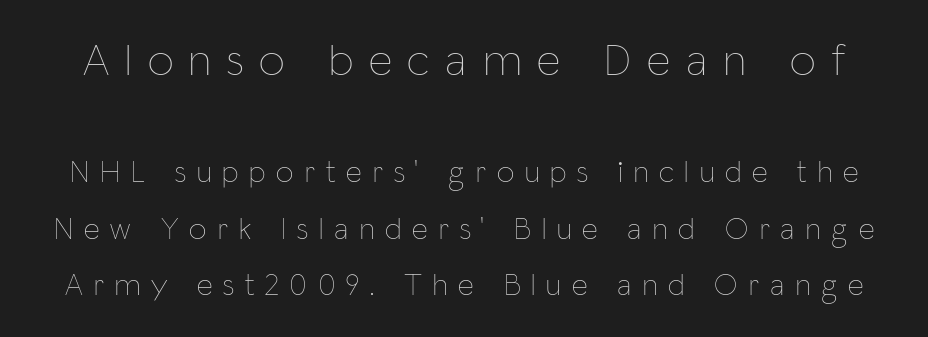
{"italic": "no", "bold": "no", "weight": "thin", "width": "condensed", "stroke_contrast": "low", "x_height": "medium", "monospaced": "no", "underline": "no", "line_spacing_ratio": 1.83, "letter_spacing": "wide", "letter_spacing_em": 0.35, "larger_block": "first", "size_ratio": 1.48, "glyph_px": 46}
